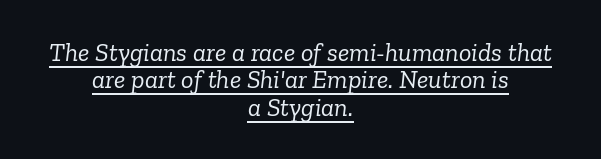
Q: Is the text bold? A: No.
Q: Is the text italic (slanted)? A: Yes, it leans right by about 6 degrees.
Q: Is the text underlined? A: Yes.
Q: How is the paragraph aligned? A: Centered.
Q: Is the spacing between letters normal or unusually wide? A: Normal.
Q: Is the spacing between lines tight, normal or loose? A: Tight.
